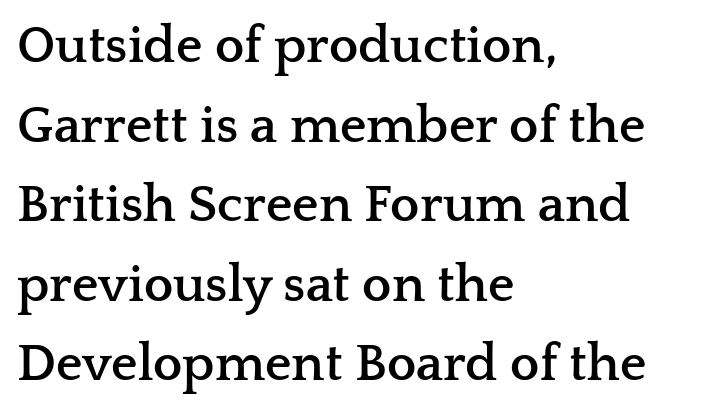
Q: Is the text bold? A: Yes.
Q: Is the text italic (slanted)? A: No, it is upright.
Q: Is the typeface a serif or a sans-serif typeface? A: Serif.
Q: Is the text underlined? A: No.
Q: How is the paragraph aligned? A: Left-aligned.
Q: Is the spacing between letters normal or unusually wide? A: Normal.
Q: Is the spacing between lines tight, normal or loose? A: Normal.
Q: Width (condensed, normal, or wide)? A: Wide.
Q: Stroke contrast? A: Low.
Q: x-height? A: Medium.
Q: Monospaced? A: No.
